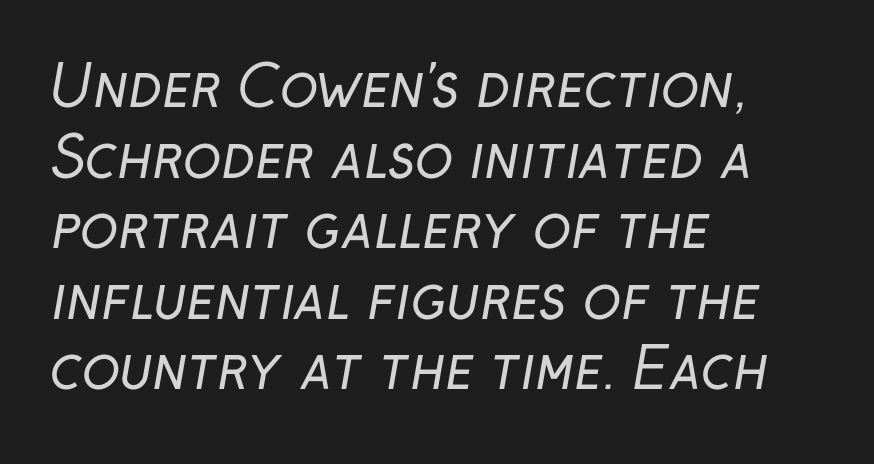
Q: Is the text bold? A: No.
Q: Is the typeface a serif or a sans-serif typeface? A: Sans-serif.
Q: Is the text underlined? A: No.
Q: How is the paragraph aligned? A: Left-aligned.
Q: Is the spacing between letters normal or unusually wide? A: Normal.
Q: Is the spacing between lines tight, normal or loose? A: Normal.
Q: Width (condensed, normal, or wide)? A: Normal.
Q: Stroke contrast? A: Low.
Q: x-height? A: Medium.
Q: Monospaced? A: No.
